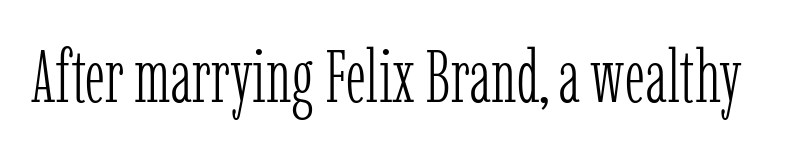
The image shows 74 px light, condensed serif type, upright; set normal letter spacing, not underlined; low stroke contrast and a medium x-height.
